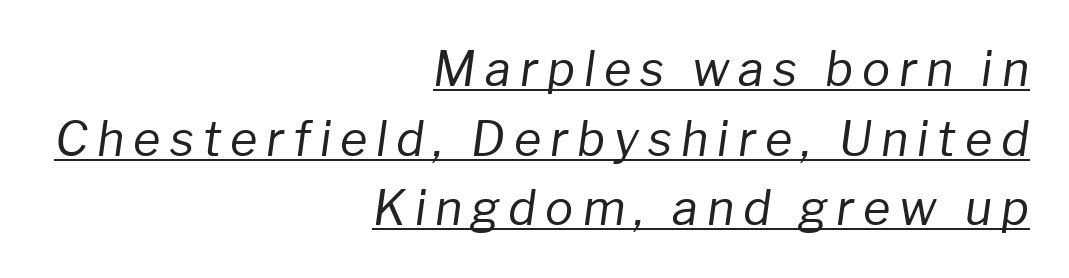
{"italic": "yes", "lean": "right", "slant_degrees": 8, "bold": "no", "weight": "regular", "width": "normal", "stroke_contrast": "low", "x_height": "medium", "monospaced": "no", "underline": "yes", "align": "right", "line_spacing": "normal", "line_spacing_ratio": 1.48, "glyph_px": 47}
